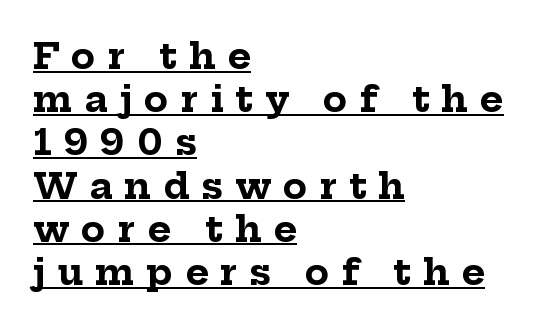
Q: Is the text bold? A: Yes.
Q: Is the text italic (slanted)? A: No, it is upright.
Q: Is the typeface a serif or a sans-serif typeface? A: Serif.
Q: Is the text underlined? A: Yes.
Q: How is the paragraph aligned? A: Left-aligned.
Q: Is the spacing between letters normal or unusually wide? A: Unusually wide.
Q: Width (condensed, normal, or wide)? A: Normal.
Q: Stroke contrast? A: Low.
Q: x-height? A: Medium.
Q: Monospaced? A: No.
